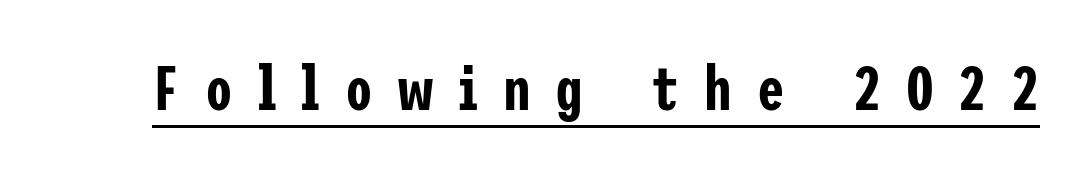
Q: Is the text italic (slanted)? A: No, it is upright.
Q: Is the typeface a serif or a sans-serif typeface? A: Sans-serif.
Q: Is the text underlined? A: Yes.
Q: Is the spacing between letters normal or unusually wide? A: Unusually wide.
Q: Width (condensed, normal, or wide)? A: Condensed.
Q: Stroke contrast? A: Low.
Q: x-height? A: Medium.
